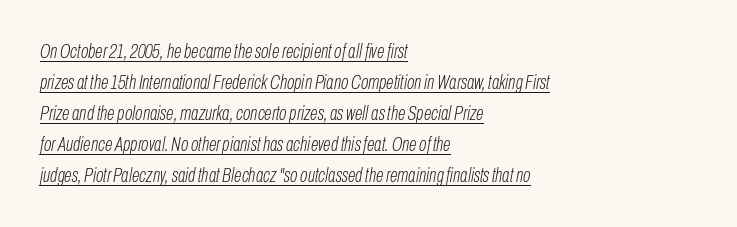
The image shows 20 px text type, italic (leaning right); set left-aligned, normal line spacing (1.55x), normal letter spacing, underlined.
